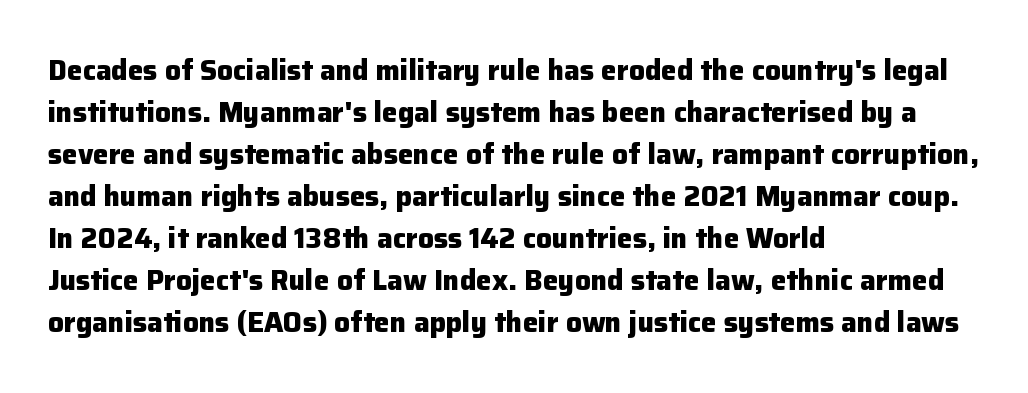
The image shows 28 px heavy sans-serif type, upright; set left-aligned, normal line spacing (1.5x), normal letter spacing, not underlined; low stroke contrast and a medium x-height.
